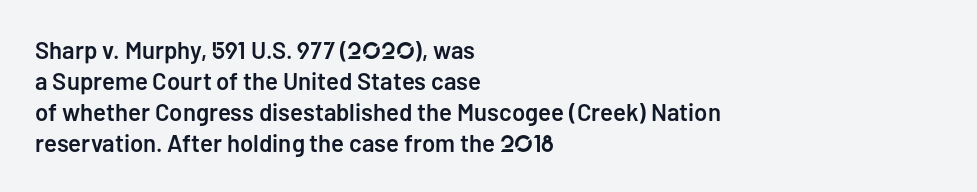
Q: Is the text bold? A: Semi-bold.
Q: Is the text italic (slanted)? A: No, it is upright.
Q: Is the text underlined? A: No.
Q: How is the paragraph aligned? A: Left-aligned.
Q: Is the spacing between letters normal or unusually wide? A: Normal.
Q: Is the spacing between lines tight, normal or loose? A: Normal.
